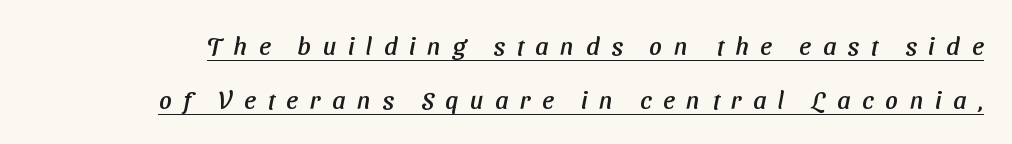
{"underline": "yes", "line_spacing": "loose", "line_spacing_ratio": 2.18, "letter_spacing": "wide", "letter_spacing_em": 0.47, "glyph_px": 25}
